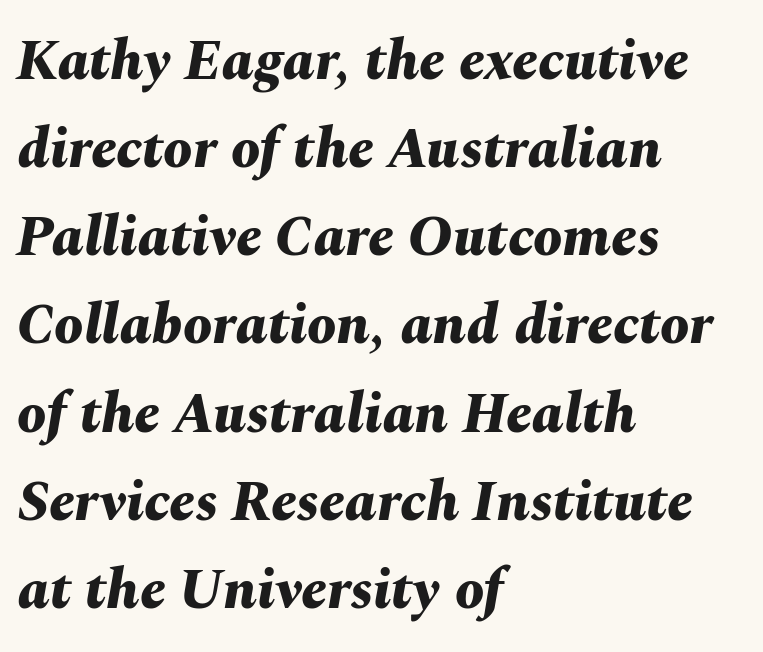
The image shows 58 px bold type, italic (leaning right); set left-aligned, normal line spacing (1.52x), normal letter spacing, not underlined; medium stroke contrast and a medium x-height.
